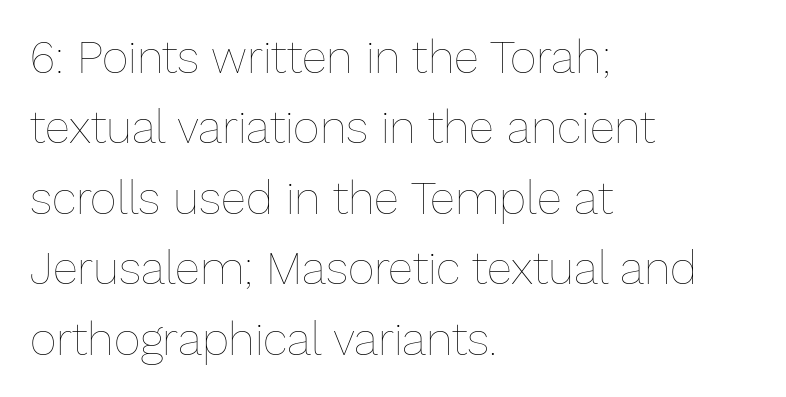
{"italic": "no", "bold": "no", "weight": "thin", "width": "normal", "stroke_contrast": "low", "x_height": "medium", "monospaced": "no", "underline": "no", "align": "left", "line_spacing": "normal", "line_spacing_ratio": 1.53, "letter_spacing": "normal", "letter_spacing_em": 0.0, "glyph_px": 46}
